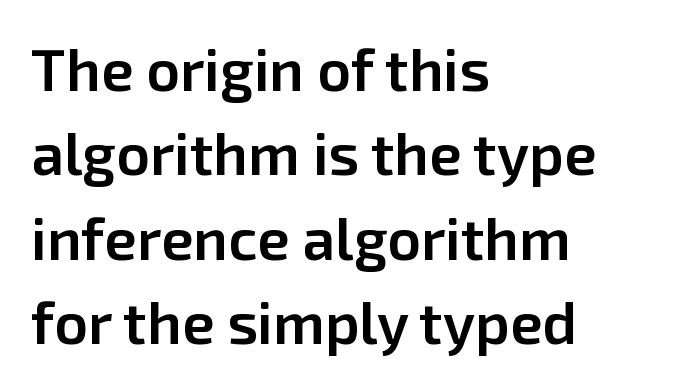
Q: Is the text bold? A: Semi-bold.
Q: Is the text italic (slanted)? A: No, it is upright.
Q: Is the typeface a serif or a sans-serif typeface? A: Sans-serif.
Q: Is the text underlined? A: No.
Q: How is the paragraph aligned? A: Left-aligned.
Q: Is the spacing between letters normal or unusually wide? A: Normal.
Q: Is the spacing between lines tight, normal or loose? A: Normal.
Q: Width (condensed, normal, or wide)? A: Normal.
Q: Stroke contrast? A: Low.
Q: x-height? A: Medium.
Q: Monospaced? A: No.
